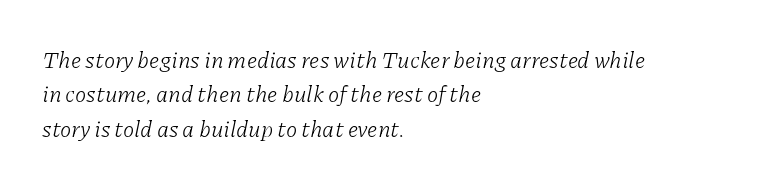
{"italic": "yes", "lean": "right", "slant_degrees": 11, "bold": "no", "underline": "no", "align": "left", "line_spacing": "normal", "line_spacing_ratio": 1.49, "letter_spacing": "normal", "letter_spacing_em": 0.0, "glyph_px": 23}
